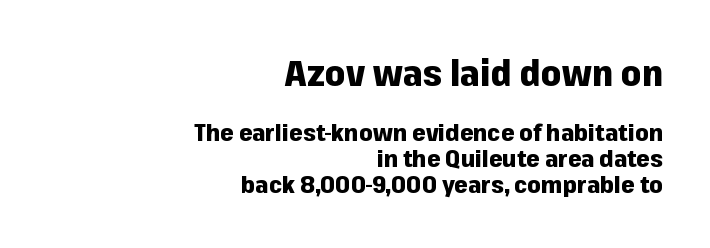
The image shows 36 px heavy sans-serif type, upright; set right-aligned, tight line spacing (1.09x), normal letter spacing, not underlined; the first (top) block is 1.5x larger; low stroke contrast and a medium x-height.
